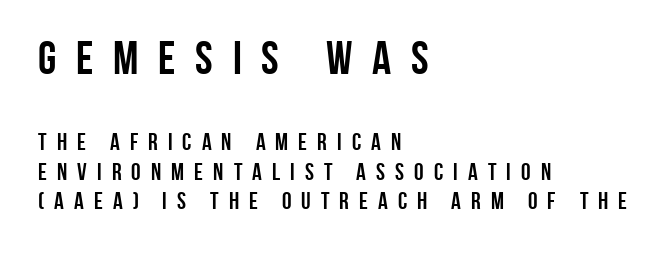
The image shows 47 px semibold, condensed sans-serif type, upright; set left-aligned, line spacing 1.21x, unusually wide letter spacing (+0.42 em), not underlined; the first (top) block is 1.96x larger; low stroke contrast and a large x-height.
